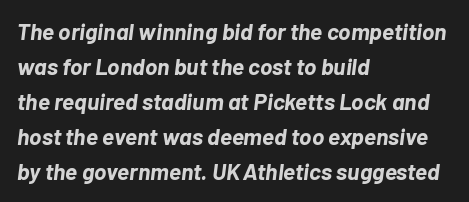
{"italic": "yes", "lean": "right", "slant_degrees": 7, "bold": "yes", "underline": "no", "align": "left", "line_spacing": "normal", "line_spacing_ratio": 1.52, "letter_spacing": "normal", "letter_spacing_em": 0.0, "glyph_px": 23}
